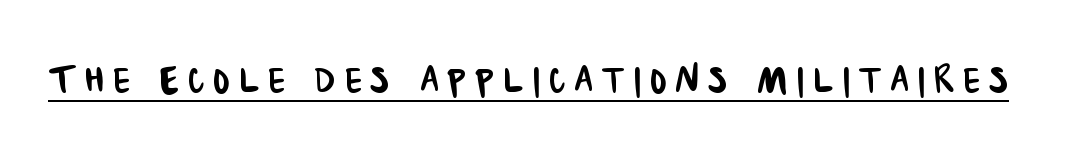
The image shows 49 px condensed sans-serif type; set underlined; low stroke contrast and a large x-height.
